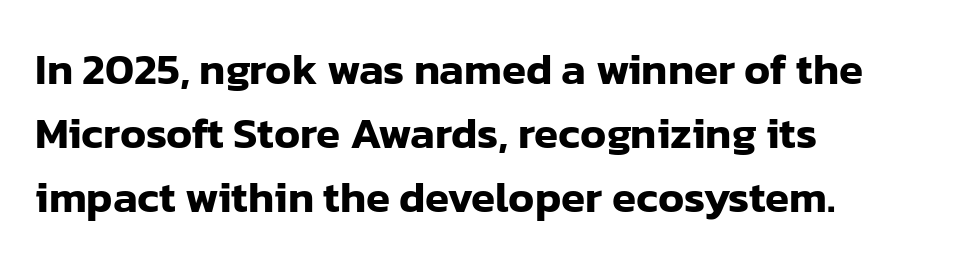
{"serif": "no", "italic": "no", "width": "normal", "stroke_contrast": "low", "x_height": "medium", "monospaced": "no", "underline": "no", "align": "left", "line_spacing": "normal", "line_spacing_ratio": 1.46, "letter_spacing": "normal", "letter_spacing_em": 0.0, "glyph_px": 44}
